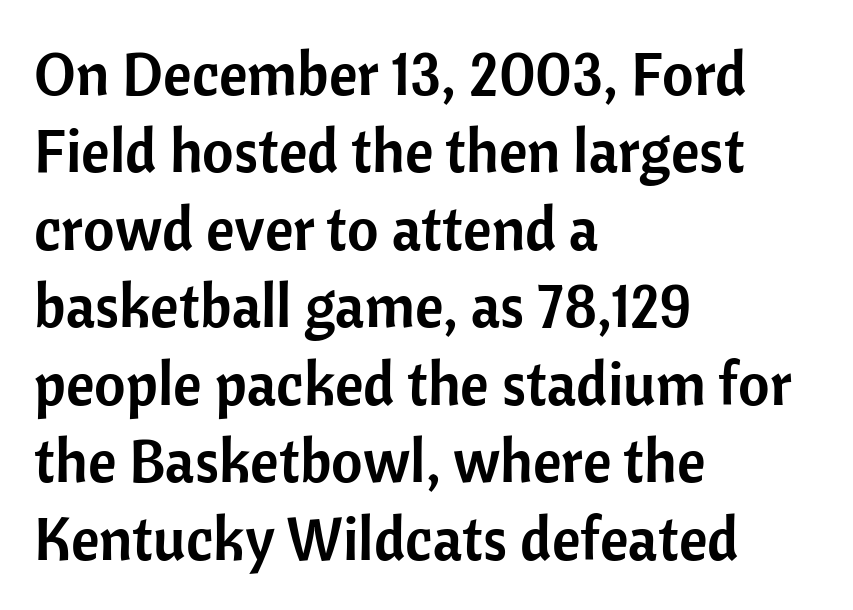
Q: Is the text italic (slanted)? A: No, it is upright.
Q: Is the typeface a serif or a sans-serif typeface? A: Sans-serif.
Q: Is the text underlined? A: No.
Q: How is the paragraph aligned? A: Left-aligned.
Q: Is the spacing between letters normal or unusually wide? A: Normal.
Q: Is the spacing between lines tight, normal or loose? A: Normal.
Q: Width (condensed, normal, or wide)? A: Normal.
Q: Stroke contrast? A: Low.
Q: x-height? A: Medium.
Q: Monospaced? A: No.
